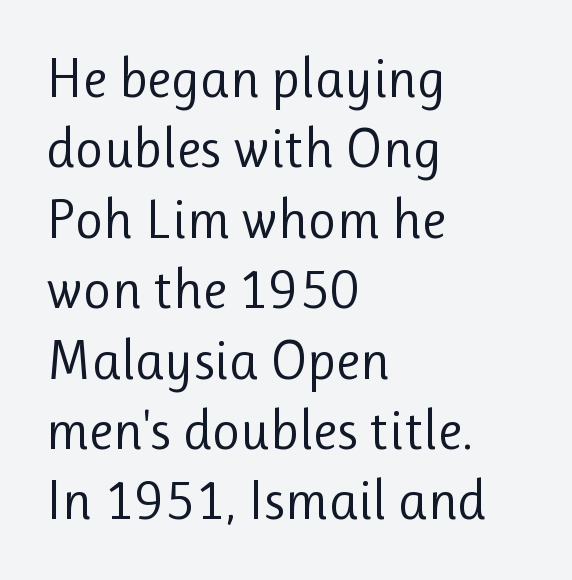
{"serif": "no", "italic": "no", "bold": "no", "weight": "regular", "width": "normal", "stroke_contrast": "low", "x_height": "medium", "monospaced": "no", "underline": "no", "align": "left", "line_spacing": "normal", "line_spacing_ratio": 1.28, "letter_spacing": "normal", "letter_spacing_em": 0.0, "glyph_px": 55}
